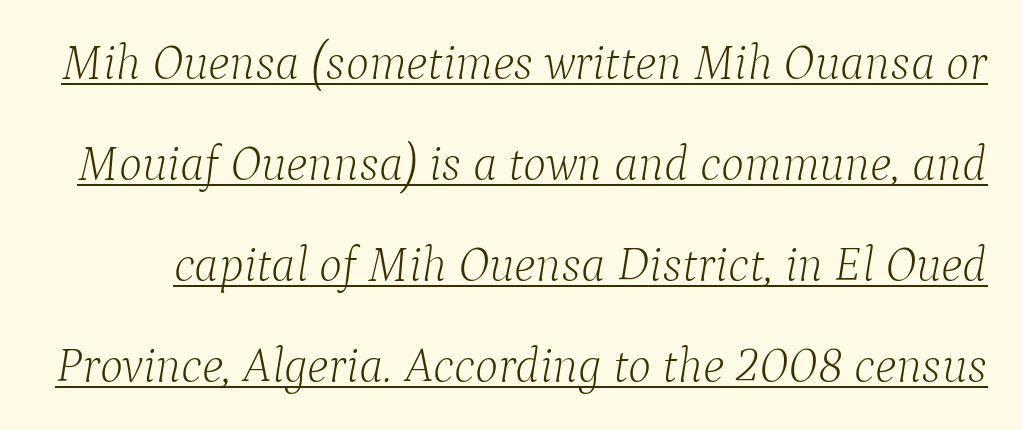
Q: Is the text bold? A: No.
Q: Is the text italic (slanted)? A: Yes, it leans right by about 9 degrees.
Q: Is the typeface a serif or a sans-serif typeface? A: Serif.
Q: Is the text underlined? A: Yes.
Q: Is the spacing between letters normal or unusually wide? A: Normal.
Q: Is the spacing between lines tight, normal or loose? A: Loose.
Q: Width (condensed, normal, or wide)? A: Normal.
Q: Stroke contrast? A: Low.
Q: x-height? A: Medium.
Q: Monospaced? A: No.
